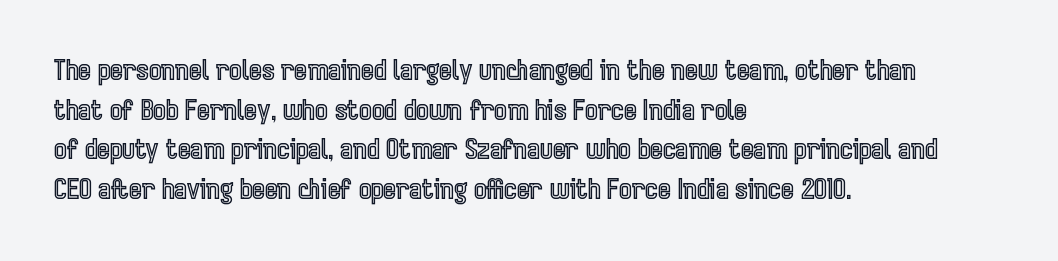
Reading down the column, the eye jumps a familiar distance to each next line. The gaps between neighbouring characters are ordinary and unremarkable. Every character sits straight up, as roman type does. These lines stack with their left ends in a neat column. Bare-footed words on every line.
